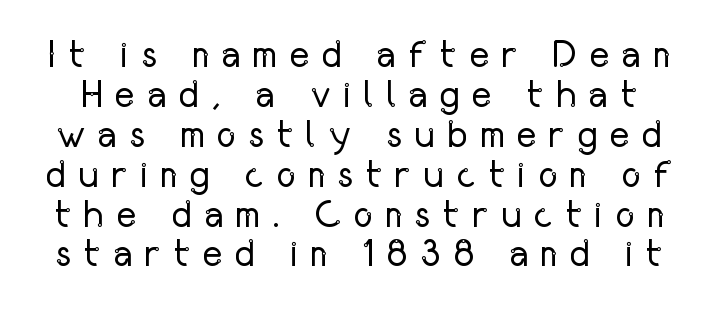
{"serif": "no", "italic": "no", "bold": "no", "weight": "regular", "width": "condensed", "stroke_contrast": "low", "x_height": "medium", "monospaced": "no", "underline": "no", "line_spacing": "tight", "line_spacing_ratio": 1.05, "letter_spacing": "wide", "letter_spacing_em": 0.31, "glyph_px": 38}
